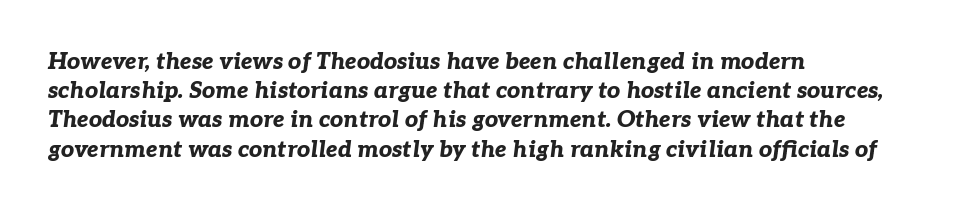
A full-strength bold gives these letters their thick strokes. Leading: standard. Students, note that the glyphs here touch the page at normal intervals. These lines stack with their left ends in a neat column. Posture: slanted.
